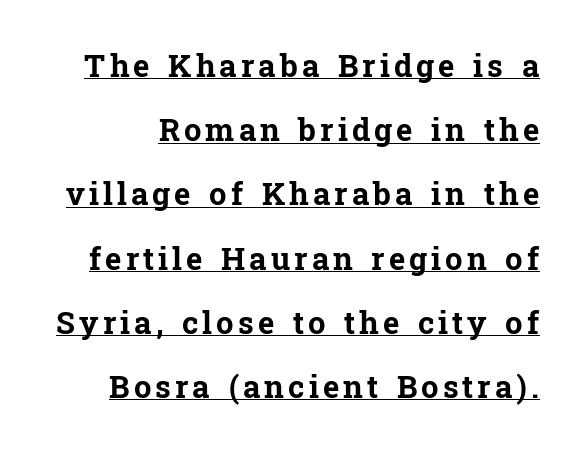
Q: Is the text bold? A: Yes.
Q: Is the text italic (slanted)? A: No, it is upright.
Q: Is the typeface a serif or a sans-serif typeface? A: Serif.
Q: Is the text underlined? A: Yes.
Q: Is the spacing between lines tight, normal or loose? A: Loose.
Q: Width (condensed, normal, or wide)? A: Normal.
Q: Stroke contrast? A: Low.
Q: x-height? A: Medium.
Q: Monospaced? A: No.
